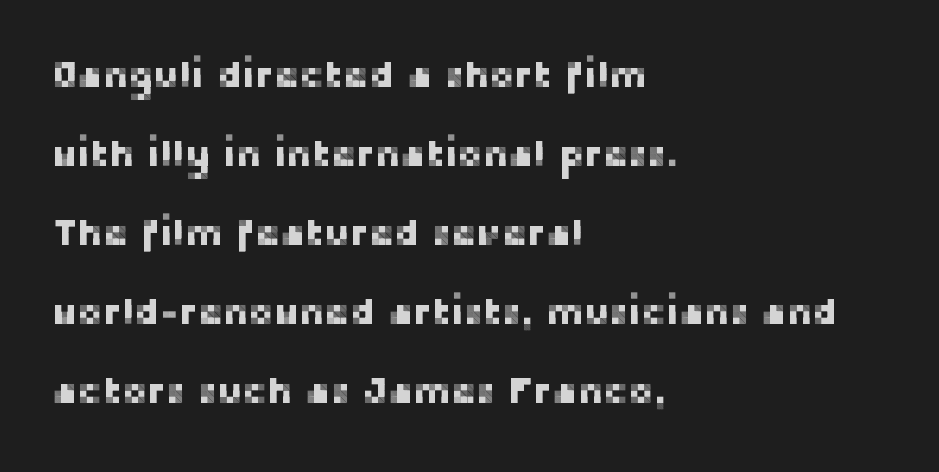
{"serif": "no", "italic": "no", "width": "normal", "stroke_contrast": "low", "x_height": "medium", "monospaced": "no", "underline": "no", "align": "left", "line_spacing": "loose", "line_spacing_ratio": 2.08, "letter_spacing": "normal", "letter_spacing_em": 0.0, "glyph_px": 38}
